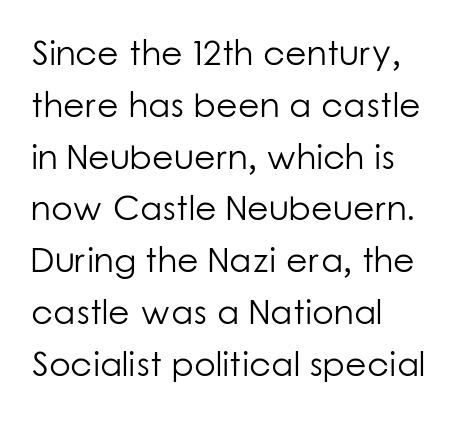
Q: Is the text bold? A: No.
Q: Is the text italic (slanted)? A: No, it is upright.
Q: Is the typeface a serif or a sans-serif typeface? A: Sans-serif.
Q: Is the text underlined? A: No.
Q: How is the paragraph aligned? A: Left-aligned.
Q: Is the spacing between letters normal or unusually wide? A: Normal.
Q: Is the spacing between lines tight, normal or loose? A: Normal.
Q: Width (condensed, normal, or wide)? A: Normal.
Q: Stroke contrast? A: Low.
Q: x-height? A: Medium.
Q: Monospaced? A: No.
